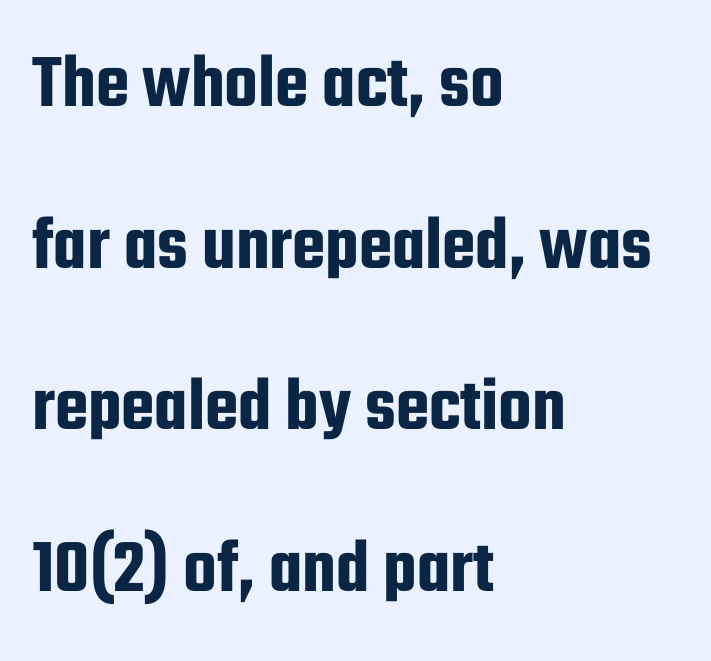
Q: Is the text italic (slanted)? A: No, it is upright.
Q: Is the typeface a serif or a sans-serif typeface? A: Sans-serif.
Q: Is the text underlined? A: No.
Q: How is the paragraph aligned? A: Left-aligned.
Q: Is the spacing between letters normal or unusually wide? A: Normal.
Q: Is the spacing between lines tight, normal or loose? A: Loose.
Q: Width (condensed, normal, or wide)? A: Condensed.
Q: Stroke contrast? A: Low.
Q: x-height? A: Medium.
Q: Monospaced? A: No.
